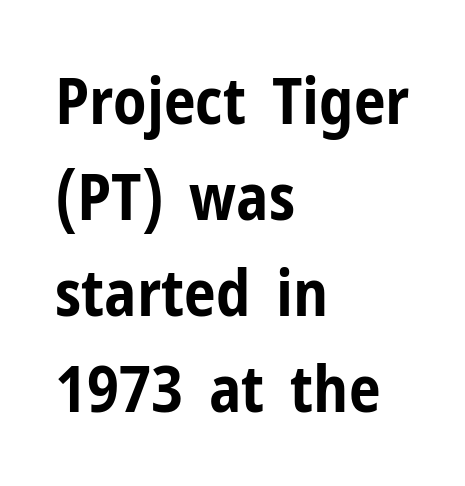
The passage shown is emphatically bold. This rendering features lettering with no underline. You could not count columns in this text — the font is proportionally spaced. Tracking value appears to be zero — textbook default spacing.
